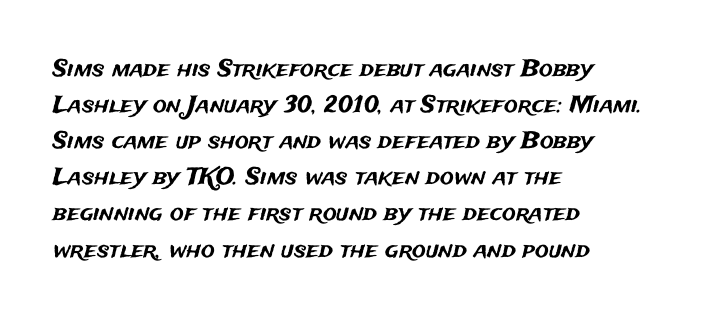
Q: Is the text italic (slanted)? A: Yes.
Q: Is the text underlined? A: No.
Q: How is the paragraph aligned? A: Left-aligned.
Q: Is the spacing between letters normal or unusually wide? A: Normal.
Q: Is the spacing between lines tight, normal or loose? A: Normal.
